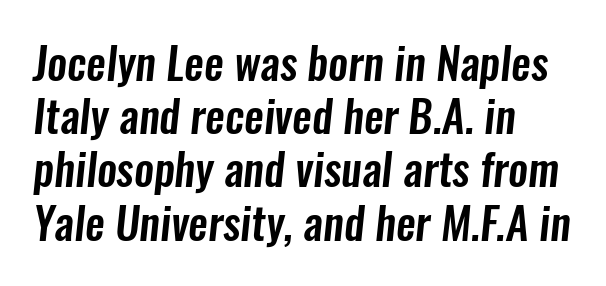
{"serif": "no", "width": "condensed", "stroke_contrast": "low", "x_height": "medium", "monospaced": "no", "underline": "no", "align": "left", "line_spacing_ratio": 1.21, "letter_spacing": "normal", "letter_spacing_em": 0.0, "glyph_px": 44}
